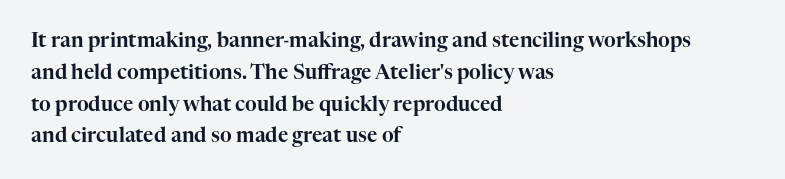
Q: Is the text italic (slanted)? A: No, it is upright.
Q: Is the text underlined? A: No.
Q: How is the paragraph aligned? A: Left-aligned.
Q: Is the spacing between letters normal or unusually wide? A: Normal.
Q: Is the spacing between lines tight, normal or loose? A: Normal.
